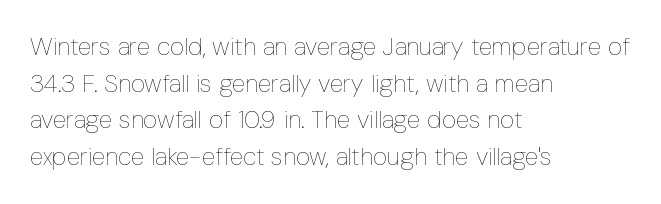
The image shows 25 px text type, upright; set left-aligned, normal line spacing (1.47x), normal letter spacing, not underlined.
